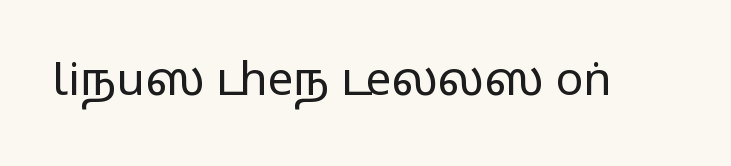
{"serif": "no", "italic": "no", "bold": "no", "weight": "regular", "width": "wide", "stroke_contrast": "low", "x_height": "medium", "monospaced": "no", "underline": "no", "letter_spacing": "normal", "letter_spacing_em": 0.0, "glyph_px": 46}
